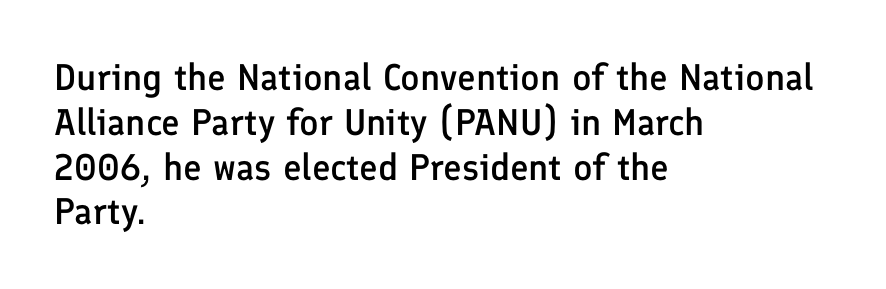
Q: Is the text bold? A: Semi-bold.
Q: Is the text italic (slanted)? A: No, it is upright.
Q: Is the typeface a serif or a sans-serif typeface? A: Sans-serif.
Q: Is the text underlined? A: No.
Q: How is the paragraph aligned? A: Left-aligned.
Q: Is the spacing between letters normal or unusually wide? A: Normal.
Q: Width (condensed, normal, or wide)? A: Normal.
Q: Stroke contrast? A: Low.
Q: x-height? A: Medium.
Q: Monospaced? A: No.
